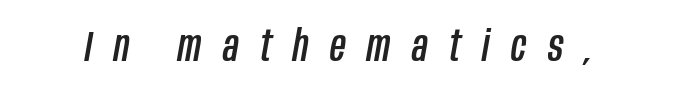
Q: Is the text italic (slanted)? A: Yes, it leans right by about 10 degrees.
Q: Is the text underlined? A: No.
Q: Is the spacing between letters normal or unusually wide? A: Unusually wide.
Q: Width (condensed, normal, or wide)? A: Condensed.
Q: Stroke contrast? A: Low.
Q: x-height? A: Large.
Q: Monospaced? A: No.
